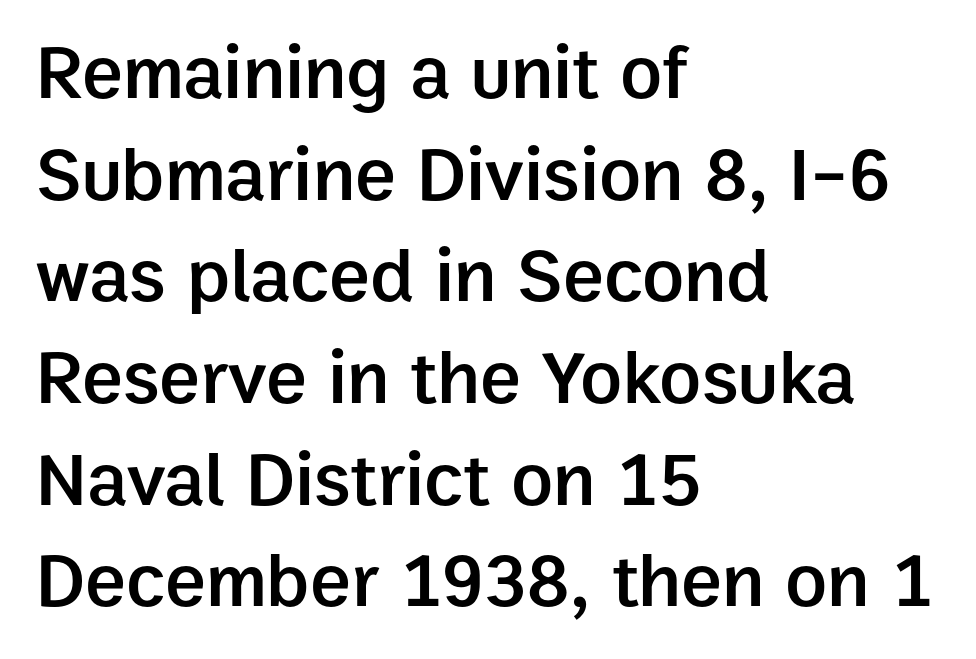
The font is running at a semibold setting, under full bold. Is there much room between lines? A standard amount, neither cramped nor airy. Character widths vary here, with narrow letters taking less room than wide ones. Line starts are locked; line ends wander. What kind of face is this? One without serifs — a sans. Tall strokes in this sample are plumb rather than angled.
